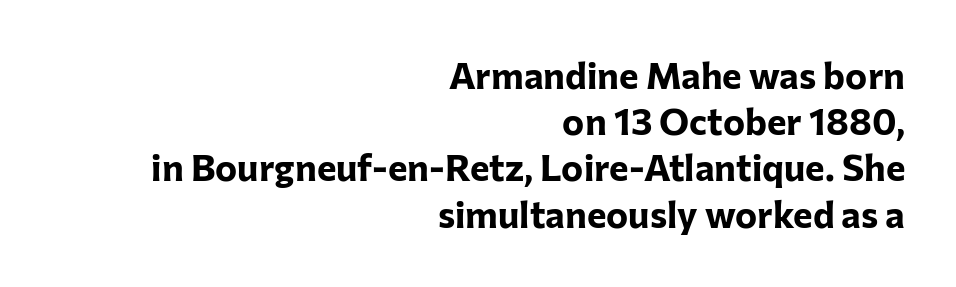
The image shows 37 px bold sans-serif type, upright; set right-aligned, normal line spacing (1.25x), normal letter spacing, not underlined; low stroke contrast and a medium x-height.
